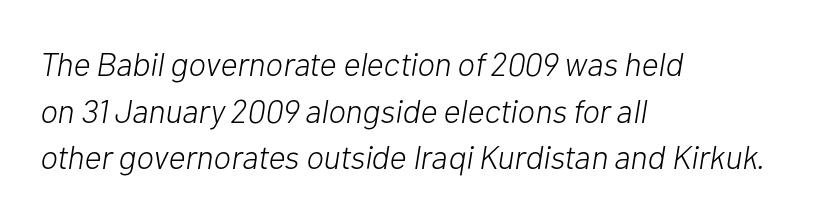
The image shows 33 px light type, italic (leaning right); set left-aligned, normal line spacing (1.41x), normal letter spacing, not underlined; low stroke contrast and a medium x-height.
